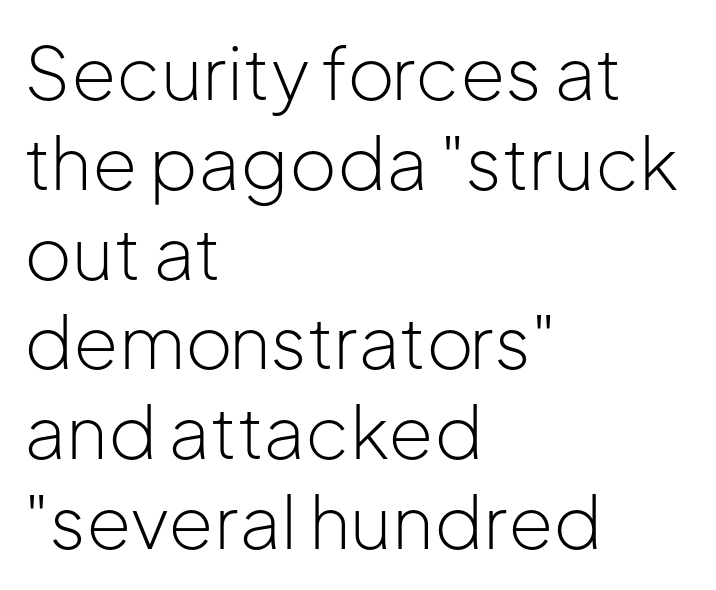
The image shows 73 px light sans-serif type, upright; set left-aligned, line spacing 1.23x, normal letter spacing, not underlined; low stroke contrast and a medium x-height.
